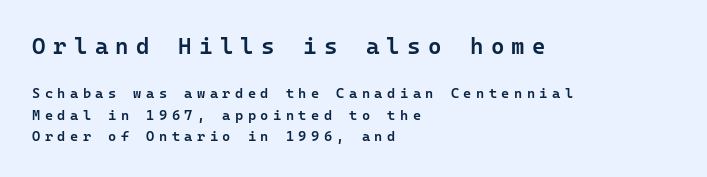
{"italic": "no", "bold": "semi", "underline": "no", "align": "left", "line_spacing": "normal", "line_spacing_ratio": 1.52, "letter_spacing": "wide", "letter_spacing_em": 0.32, "larger_block": "first", "size_ratio": 1.64, "glyph_px": 23}
